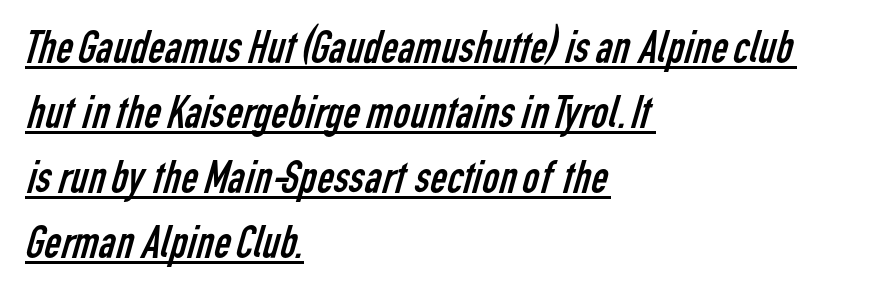
{"serif": "no", "bold": "no", "weight": "regular", "width": "condensed", "stroke_contrast": "low", "x_height": "medium", "monospaced": "no", "underline": "yes", "align": "left", "line_spacing": "normal", "line_spacing_ratio": 1.41, "letter_spacing": "normal", "letter_spacing_em": 0.0, "glyph_px": 46}
